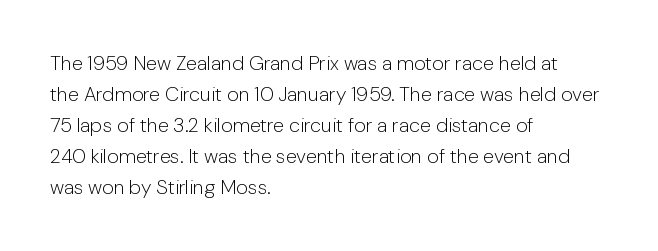
The face looks like a standard text weight, possibly lighter. The type is set solid horizontally, with unmodified tracking. The lettering stays uniformly vertical, giving the passage a roman look. Leading: standard. Casual observation: everything's shoved over to the left.
